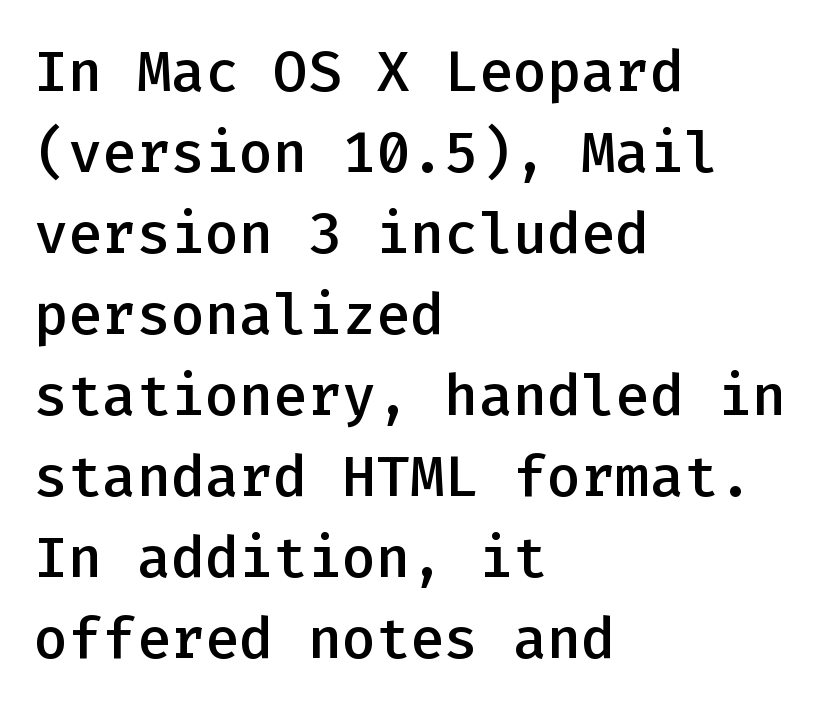
{"serif": "no", "italic": "no", "bold": "semi", "weight": "semibold", "width": "normal", "stroke_contrast": "low", "x_height": "medium", "monospaced": "yes", "underline": "no", "align": "left", "line_spacing": "normal", "line_spacing_ratio": 1.42, "letter_spacing": "normal", "letter_spacing_em": 0.0, "glyph_px": 57}
